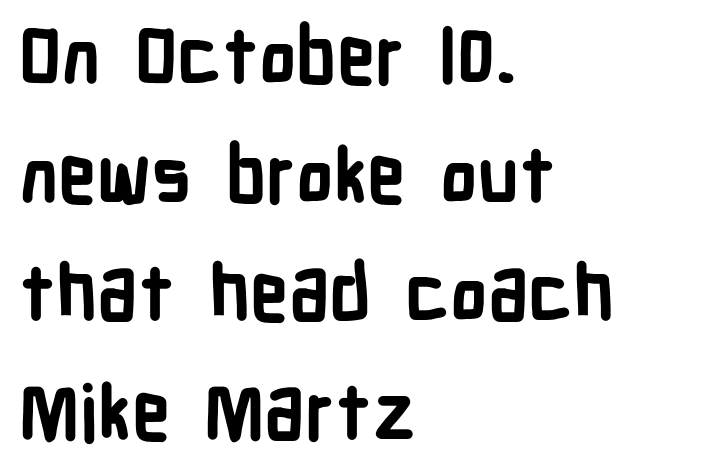
The image shows 76 px bold, condensed sans-serif type, upright; set left-aligned, normal line spacing (1.56x), normal letter spacing, not underlined; low stroke contrast and a medium x-height.
